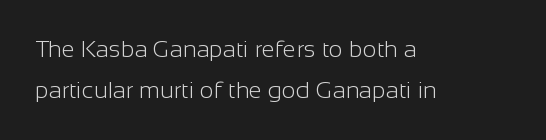
{"italic": "no", "bold": "no", "underline": "no", "align": "left", "line_spacing_ratio": 1.72, "letter_spacing": "normal", "letter_spacing_em": 0.0, "glyph_px": 24}
